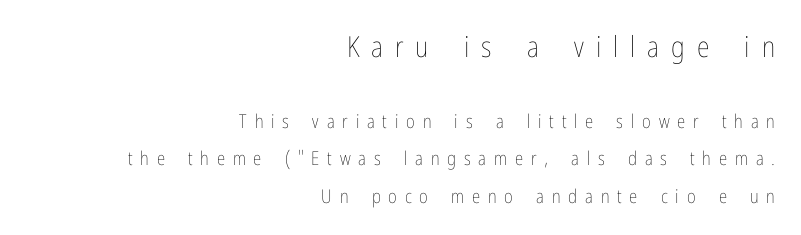
Top chunk: large. Bottom chunk: small. A typesetter would call this leading open, well beyond the default. Beneath every word, the page is bare. Each stroke keeps to a modest, everyday thickness or less. Italic? Not at all — the glyphs are vertical.
